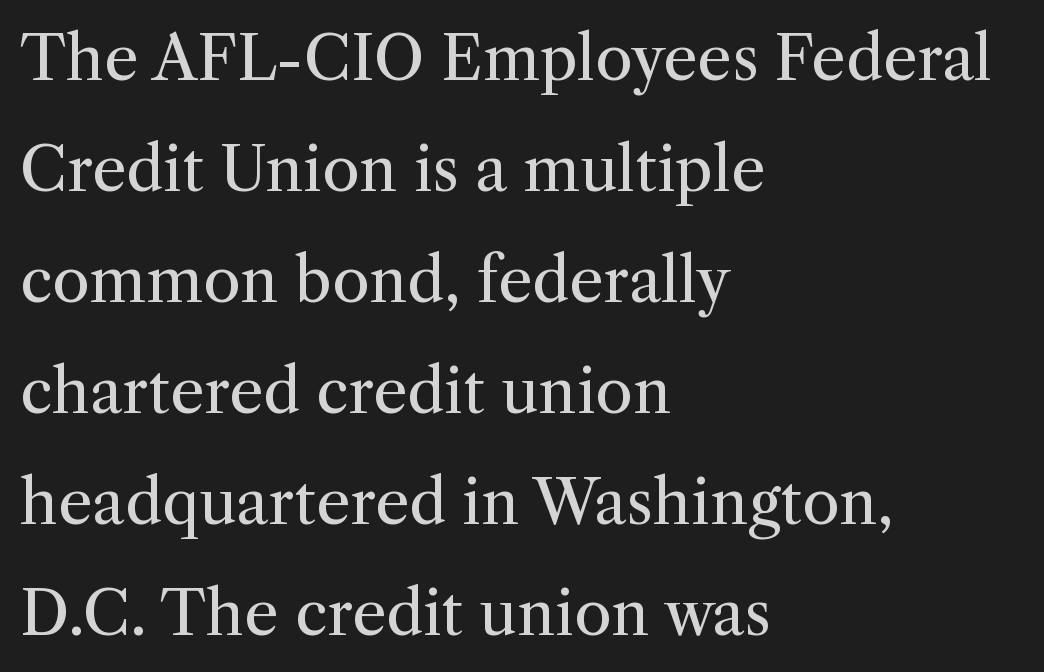
The typeface has the unassuming heft of standard copy or less. Alignment: flush left. The typeface chosen for these lines features serifs. Proportional: the letters do not fall into vertical columns. The strip under each line holds only bare page.
